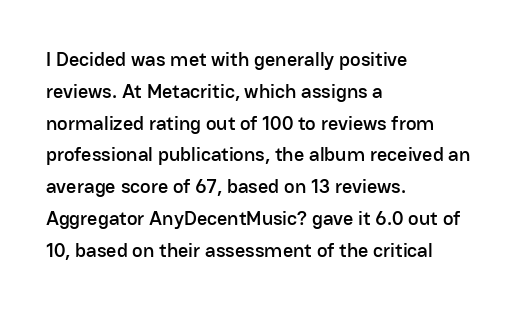
The letterforms sit shoulder to shoulder at normal distance. Ordinary non-slanted type is in use. All the whitespace from short lines collects on the right. The space between consecutive lines is moderate. The area under the type is left untouched.
